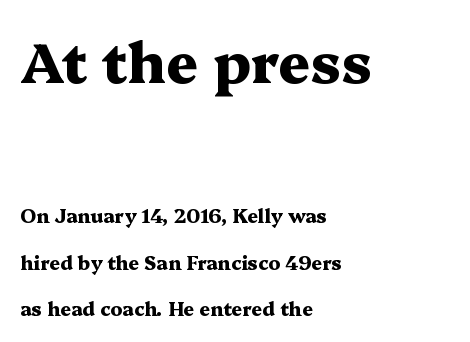
Q: Is the text bold? A: Yes.
Q: Is the text italic (slanted)? A: No, it is upright.
Q: Is the typeface a serif or a sans-serif typeface? A: Serif.
Q: Is the text underlined? A: No.
Q: How is the paragraph aligned? A: Left-aligned.
Q: Is the spacing between letters normal or unusually wide? A: Normal.
Q: Is the spacing between lines tight, normal or loose? A: Loose.
Q: Which block of text is set in a larger size, the first (top) or the second (bottom)? A: The first (top) one.
Q: Width (condensed, normal, or wide)? A: Wide.
Q: Stroke contrast? A: Medium.
Q: x-height? A: Medium.
Q: Monospaced? A: No.
